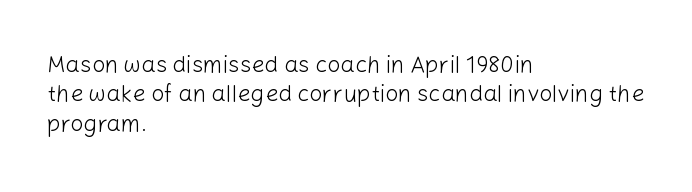
Q: Is the text bold? A: No.
Q: Is the text italic (slanted)? A: No, it is upright.
Q: Is the text underlined? A: No.
Q: How is the paragraph aligned? A: Left-aligned.
Q: Is the spacing between letters normal or unusually wide? A: Normal.
Q: Is the spacing between lines tight, normal or loose? A: Normal.
